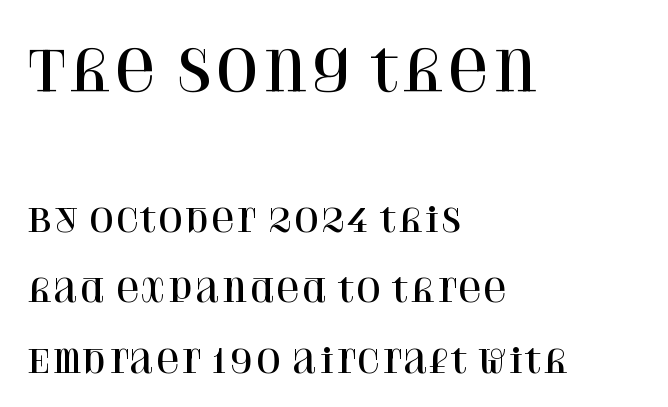
Q: Is the text italic (slanted)? A: No, it is upright.
Q: Is the typeface a serif or a sans-serif typeface? A: Serif.
Q: Is the text underlined? A: No.
Q: How is the paragraph aligned? A: Left-aligned.
Q: Is the spacing between letters normal or unusually wide? A: Normal.
Q: Is the spacing between lines tight, normal or loose? A: Loose.
Q: Which block of text is set in a larger size, the first (top) or the second (bottom)? A: The first (top) one.
Q: Width (condensed, normal, or wide)? A: Normal.
Q: Stroke contrast? A: High.
Q: x-height? A: Large.
Q: Monospaced? A: No.
